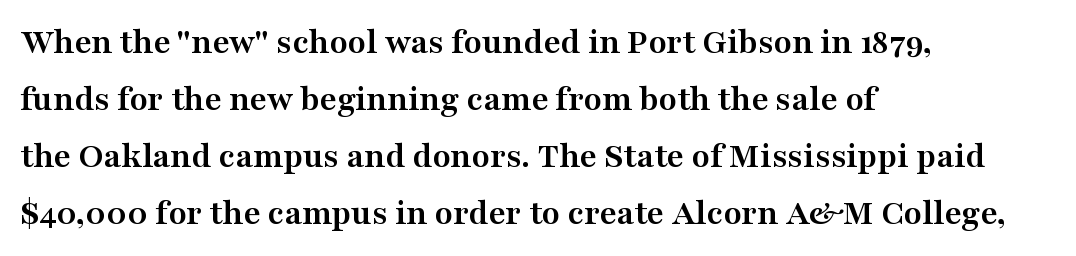
Q: Is the text bold? A: Yes.
Q: Is the text italic (slanted)? A: No, it is upright.
Q: Is the typeface a serif or a sans-serif typeface? A: Serif.
Q: Is the text underlined? A: No.
Q: How is the paragraph aligned? A: Left-aligned.
Q: Is the spacing between letters normal or unusually wide? A: Normal.
Q: Is the spacing between lines tight, normal or loose? A: Normal.
Q: Width (condensed, normal, or wide)? A: Wide.
Q: Stroke contrast? A: Medium.
Q: x-height? A: Medium.
Q: Monospaced? A: No.
